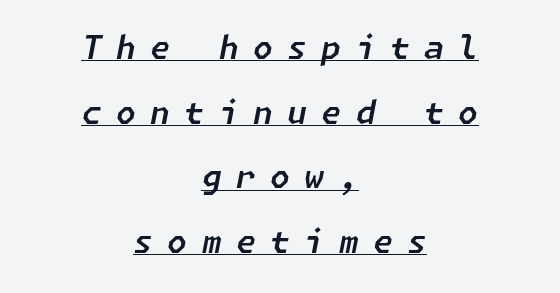
{"italic": "yes", "lean": "right", "slant_degrees": 11, "width": "normal", "stroke_contrast": "low", "x_height": "medium", "underline": "yes", "align": "center", "line_spacing": "loose", "line_spacing_ratio": 2.02, "letter_spacing": "wide", "letter_spacing_em": 0.45, "glyph_px": 32}
